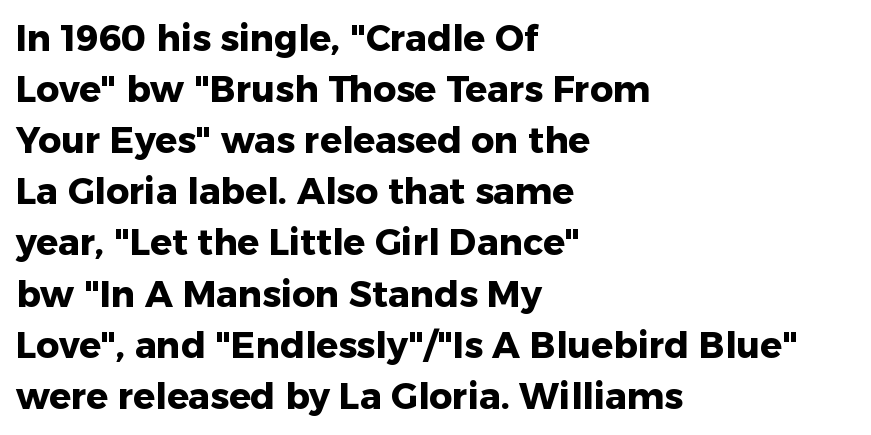
{"serif": "no", "italic": "no", "bold": "yes", "weight": "heavy", "width": "normal", "stroke_contrast": "low", "x_height": "medium", "monospaced": "no", "underline": "no", "align": "left", "line_spacing": "normal", "line_spacing_ratio": 1.42, "letter_spacing": "normal", "letter_spacing_em": 0.0, "glyph_px": 36}
